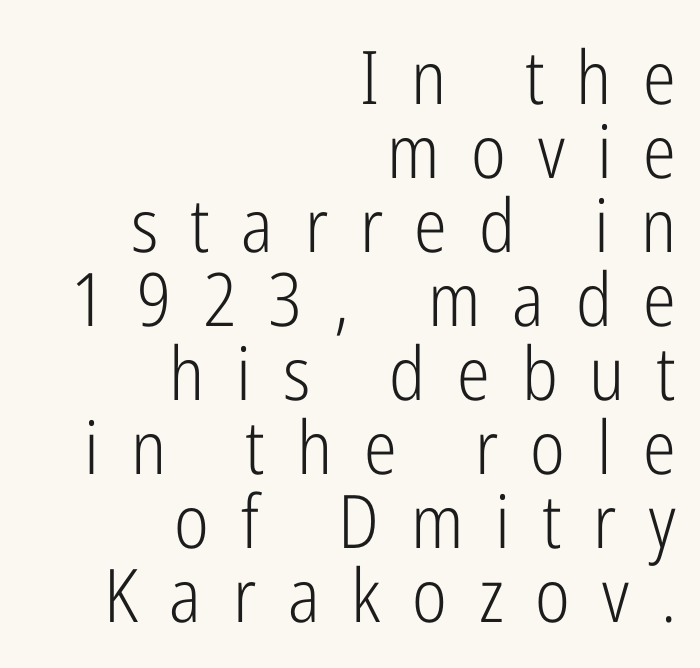
{"serif": "no", "italic": "no", "bold": "no", "weight": "light", "width": "condensed", "stroke_contrast": "low", "x_height": "medium", "monospaced": "no", "underline": "no", "align": "right", "line_spacing": "tight", "line_spacing_ratio": 1.0, "letter_spacing": "wide", "letter_spacing_em": 0.43, "glyph_px": 74}
